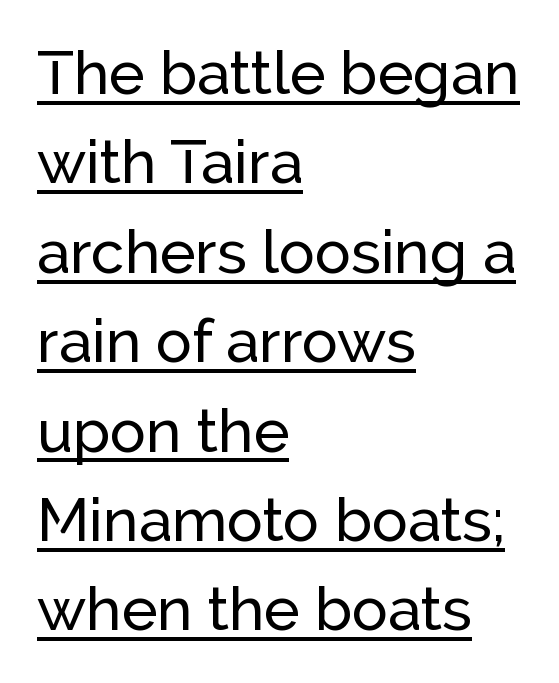
{"serif": "no", "italic": "no", "width": "normal", "stroke_contrast": "low", "x_height": "medium", "monospaced": "no", "underline": "yes", "align": "left", "line_spacing": "normal", "line_spacing_ratio": 1.49, "letter_spacing": "normal", "letter_spacing_em": 0.0, "glyph_px": 60}
